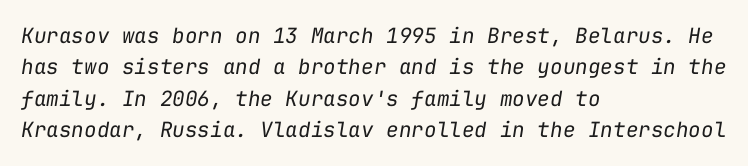
{"italic": "yes", "lean": "right", "slant_degrees": 9, "bold": "no", "underline": "no", "align": "left", "line_spacing": "normal", "line_spacing_ratio": 1.5, "letter_spacing": "normal", "letter_spacing_em": 0.0, "glyph_px": 21}
